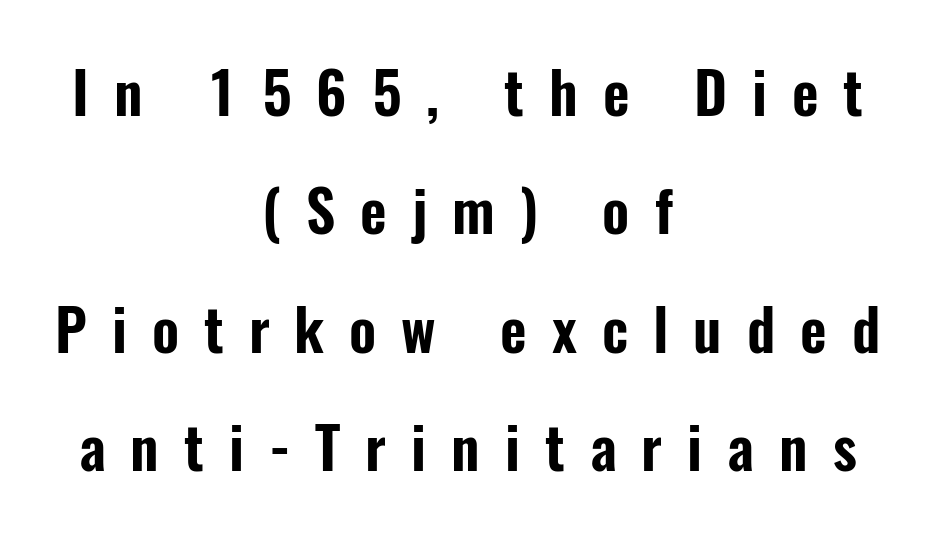
Q: Is the text italic (slanted)? A: No, it is upright.
Q: Is the typeface a serif or a sans-serif typeface? A: Sans-serif.
Q: Is the text underlined? A: No.
Q: How is the paragraph aligned? A: Centered.
Q: Is the spacing between letters normal or unusually wide? A: Unusually wide.
Q: Is the spacing between lines tight, normal or loose? A: Loose.
Q: Width (condensed, normal, or wide)? A: Condensed.
Q: Stroke contrast? A: Low.
Q: x-height? A: Medium.
Q: Monospaced? A: No.
